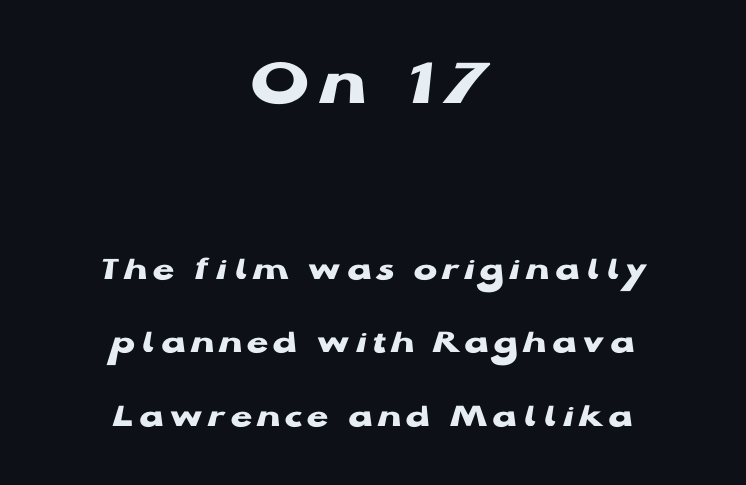
{"serif": "no", "italic": "no", "bold": "yes", "weight": "heavy", "width": "wide", "stroke_contrast": "low", "x_height": "medium", "monospaced": "no", "underline": "no", "align": "center", "line_spacing": "loose", "line_spacing_ratio": 2.09, "larger_block": "first", "size_ratio": 2.0, "glyph_px": 70}
